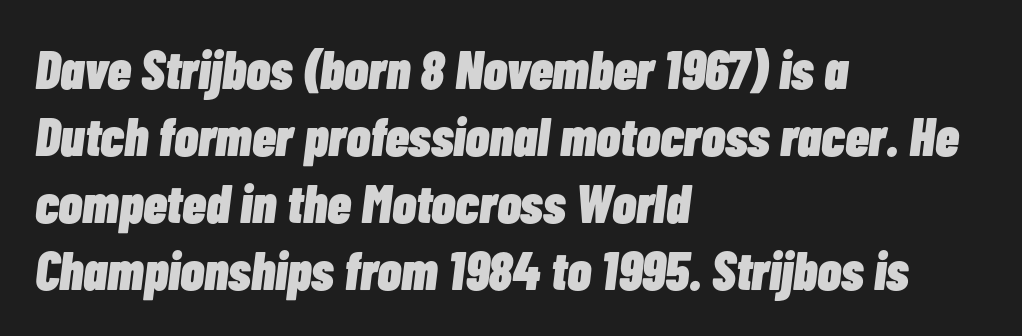
Nothing unusual about the tracking: characters are spaced as the font intends. Caption: bold face, heavy strokes. Here the designer chose a conventional face with non-uniform glyph widths. Underlining? Definitely not there.
